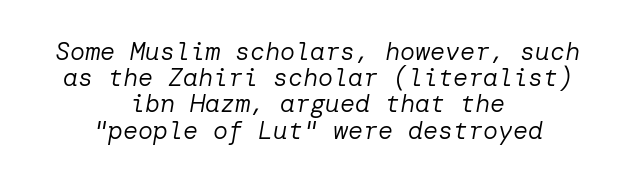
{"italic": "yes", "lean": "right", "slant_degrees": 10, "bold": "no", "underline": "no", "align": "center", "line_spacing": "tight", "line_spacing_ratio": 1.05, "letter_spacing": "normal", "letter_spacing_em": 0.0, "glyph_px": 25}
